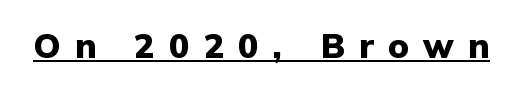
Q: Is the text bold? A: Yes.
Q: Is the text italic (slanted)? A: No, it is upright.
Q: Is the typeface a serif or a sans-serif typeface? A: Sans-serif.
Q: Is the text underlined? A: Yes.
Q: Is the spacing between letters normal or unusually wide? A: Unusually wide.
Q: Width (condensed, normal, or wide)? A: Normal.
Q: Stroke contrast? A: Low.
Q: x-height? A: Medium.
Q: Monospaced? A: No.
